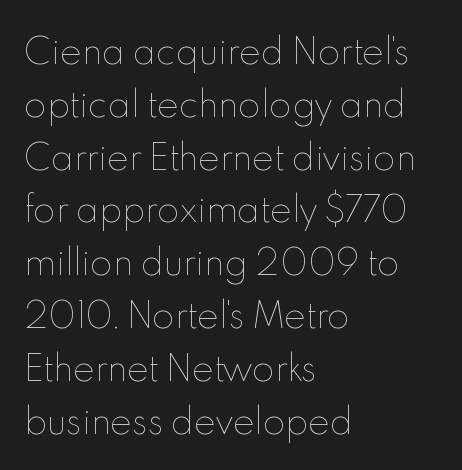
The image shows 33 px thin type, upright; set left-aligned, normal line spacing (1.6x), normal letter spacing, not underlined; a small x-height.
